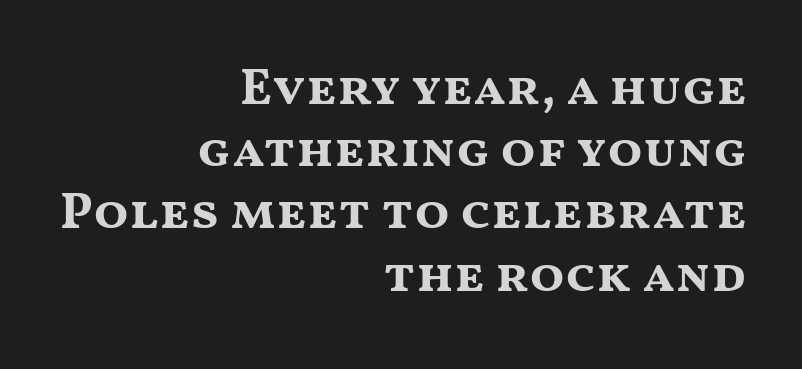
The letters sit at their default tracking, neither squeezed nor spread. Descender tails drop into unmarked territory. Each letter keeps its own natural width here, so spacing adapts to shape. Look at the bottom of the vertical strokes: they stop flat, with no serifs.
